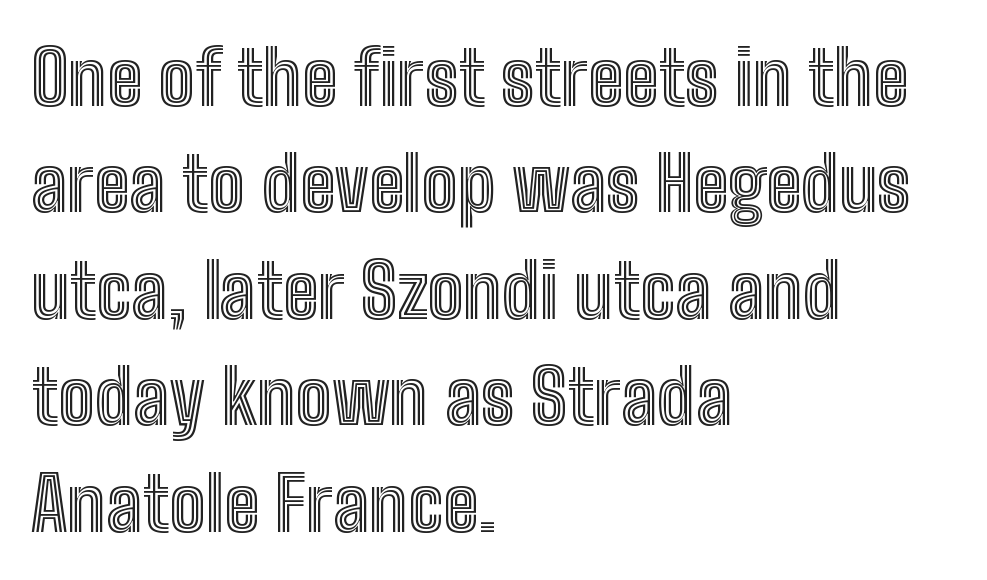
The compositor pushed each line to the left boundary. The type sits square on the baseline with zero lean. If you measured baseline to baseline, you'd find a middling distance. What stands out about the letter spacing? Nothing — it is the standard amount. Honestly, there is no underline to notice here at all.
